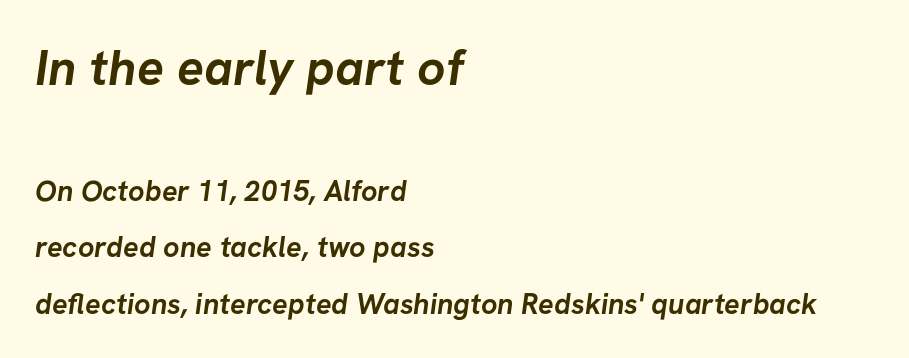
{"serif": "no", "bold": "yes", "weight": "semibold", "width": "normal", "stroke_contrast": "low", "x_height": "medium", "monospaced": "no", "underline": "no", "align": "left", "line_spacing": "loose", "line_spacing_ratio": 1.94, "letter_spacing": "normal", "letter_spacing_em": 0.0, "larger_block": "first", "size_ratio": 1.72, "glyph_px": 50}
